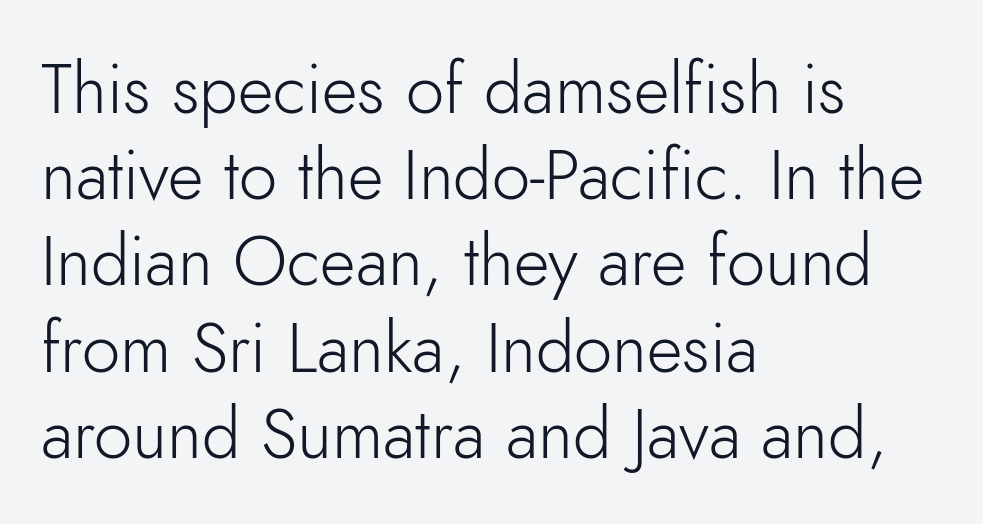
Q: Is the text bold? A: No.
Q: Is the text italic (slanted)? A: No, it is upright.
Q: Is the typeface a serif or a sans-serif typeface? A: Sans-serif.
Q: Is the text underlined? A: No.
Q: How is the paragraph aligned? A: Left-aligned.
Q: Is the spacing between letters normal or unusually wide? A: Normal.
Q: Is the spacing between lines tight, normal or loose? A: Normal.
Q: Width (condensed, normal, or wide)? A: Normal.
Q: Stroke contrast? A: Low.
Q: x-height? A: Small.
Q: Monospaced? A: No.
